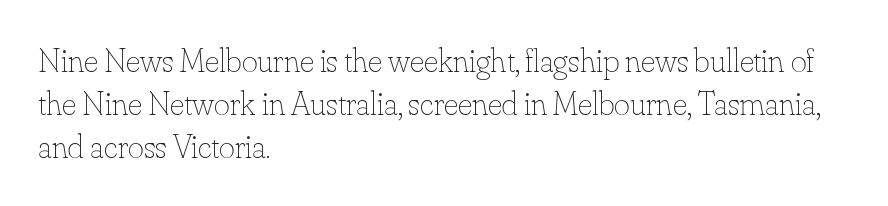
{"italic": "no", "bold": "no", "weight": "thin", "width": "normal", "stroke_contrast": "low", "x_height": "small", "monospaced": "no", "underline": "no", "align": "left", "line_spacing": "normal", "line_spacing_ratio": 1.27, "letter_spacing": "normal", "letter_spacing_em": 0.0, "glyph_px": 34}
